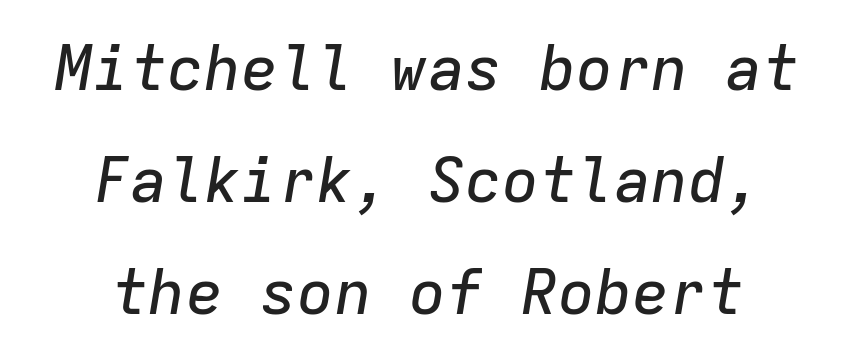
A centered setting, common on invitations and titles, is used for this passage. Posture: slanted. Characters follow at the spacing the type designer built in. A bare baseline throughout the passage. Looks like terminal output: every glyph gets an equal slot.
